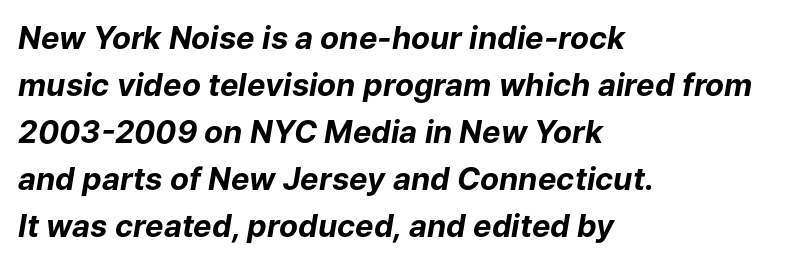
The image shows 31 px bold type, italic (leaning right); set left-aligned, normal line spacing (1.52x), normal letter spacing, not underlined; low stroke contrast and a medium x-height.
